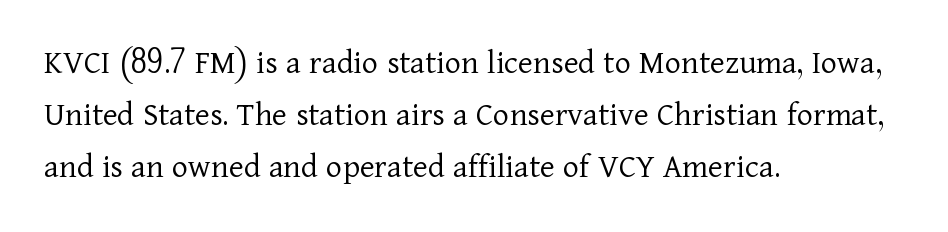
{"serif": "yes", "italic": "no", "bold": "no", "weight": "light", "width": "normal", "stroke_contrast": "low", "x_height": "medium", "monospaced": "no", "underline": "no", "align": "left", "line_spacing": "normal", "line_spacing_ratio": 1.48, "letter_spacing": "normal", "letter_spacing_em": 0.0, "glyph_px": 35}
